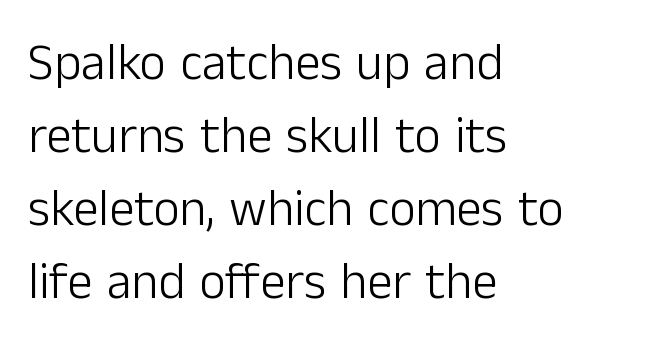
The image shows 51 px light sans-serif type, upright; set left-aligned, normal line spacing (1.43x), normal letter spacing, not underlined; low stroke contrast and a medium x-height.
